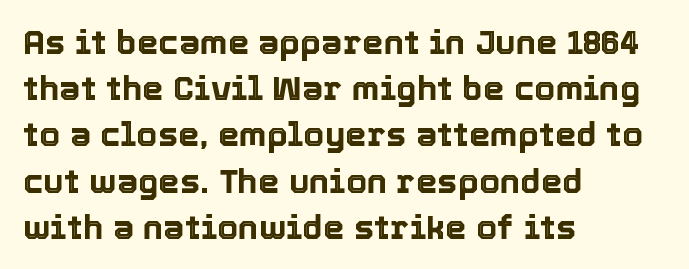
Q: Is the text italic (slanted)? A: No, it is upright.
Q: Is the text underlined? A: No.
Q: How is the paragraph aligned? A: Left-aligned.
Q: Is the spacing between letters normal or unusually wide? A: Normal.
Q: Is the spacing between lines tight, normal or loose? A: Normal.
Q: Width (condensed, normal, or wide)? A: Normal.
Q: x-height? A: Medium.
Q: Monospaced? A: No.
